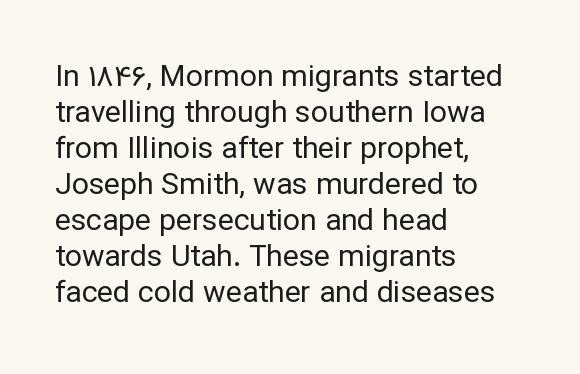
The image shows 30 px regular-weight sans-serif type, upright; set left-aligned, line spacing 1.2x, normal letter spacing, not underlined; low stroke contrast and a medium x-height.
